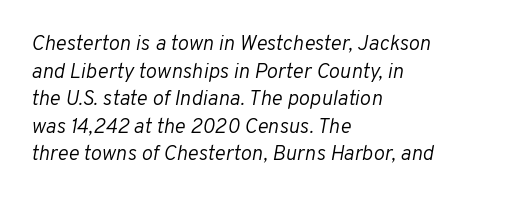
The image shows 21 px text type, italic (leaning right); set left-aligned, normal line spacing (1.31x), normal letter spacing, not underlined.
